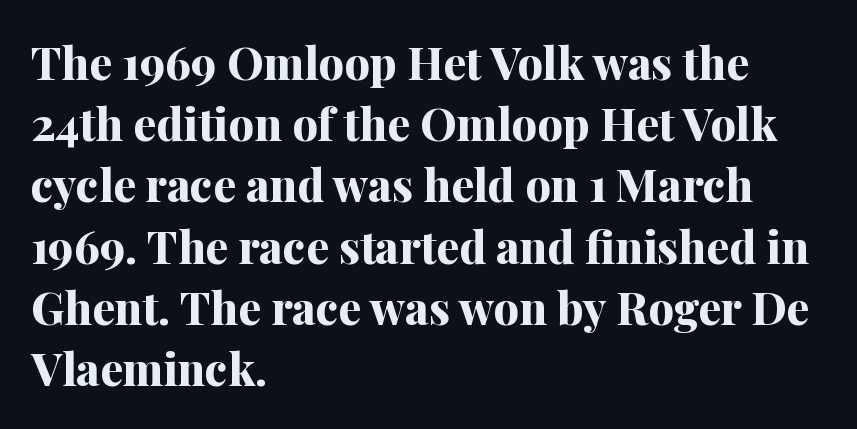
In terms of letterspacing, this is plain default setting. Typographic density is high because the face is bold. Is the block centered? No — it sits flush against the left margin. If you measured baseline to baseline, you'd find a middling distance. Each row of text sits above clean, open space. Check where the strokes stop: tiny serifs finish them off.
